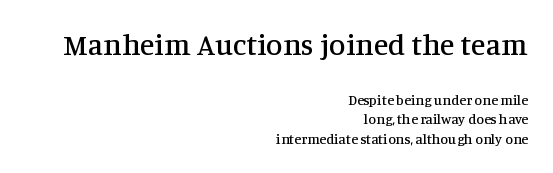
Q: Is the text italic (slanted)? A: No, it is upright.
Q: Is the typeface a serif or a sans-serif typeface? A: Serif.
Q: Is the text underlined? A: No.
Q: How is the paragraph aligned? A: Right-aligned.
Q: Is the spacing between letters normal or unusually wide? A: Normal.
Q: Is the spacing between lines tight, normal or loose? A: Normal.
Q: Which block of text is set in a larger size, the first (top) or the second (bottom)? A: The first (top) one.
Q: Width (condensed, normal, or wide)? A: Normal.
Q: Stroke contrast? A: Medium.
Q: x-height? A: Large.
Q: Monospaced? A: No.
